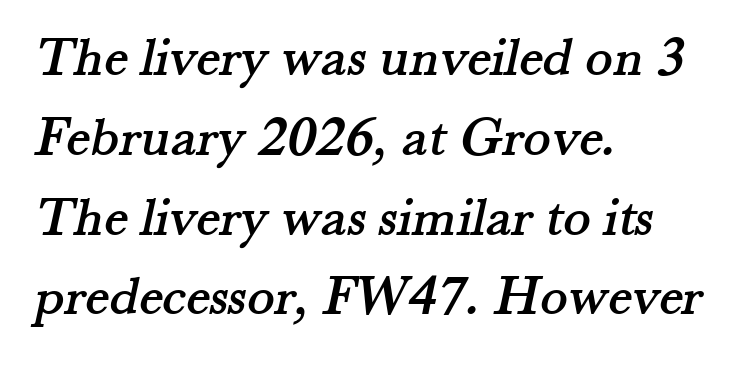
{"serif": "yes", "width": "normal", "stroke_contrast": "medium", "x_height": "small", "monospaced": "no", "underline": "no", "align": "left", "line_spacing": "normal", "line_spacing_ratio": 1.4, "letter_spacing": "normal", "letter_spacing_em": 0.0, "glyph_px": 57}
